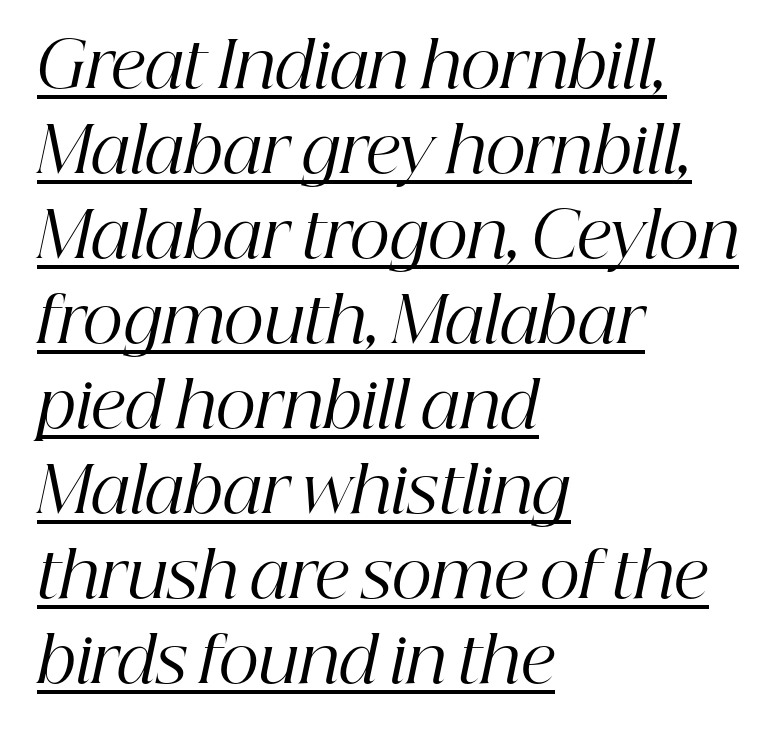
Tracking here is standard; glyphs follow each other at the usual distance. The letters carry serifs — small finishing strokes at the ends of their stems. Typeset ragged right — the left edge is the straight one. Compared with typical paragraphs, the rows here are spaced about the same. Ink coverage per letter is moderate at most.
